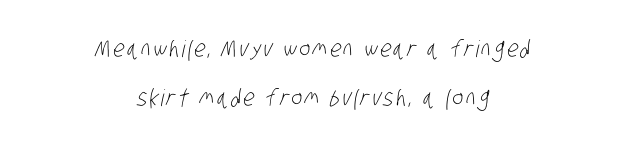
The image shows 23 px text type; set centered, loose line spacing (2.12x), not underlined.
